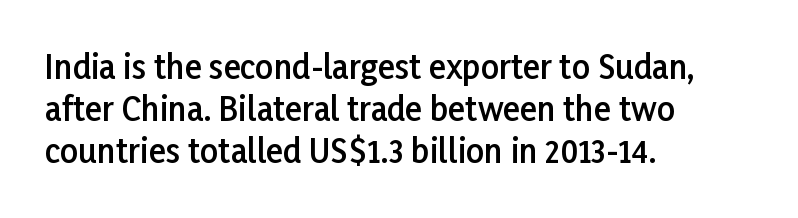
The image shows 32 px semibold sans-serif type, upright; set left-aligned, normal line spacing (1.32x), normal letter spacing, not underlined; low stroke contrast and a medium x-height.
